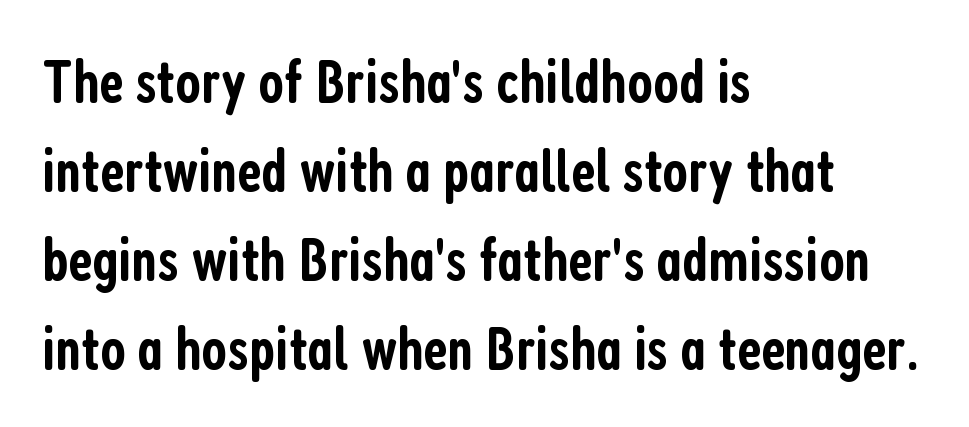
{"serif": "no", "italic": "no", "bold": "semi", "weight": "semibold", "width": "condensed", "stroke_contrast": "low", "x_height": "medium", "monospaced": "no", "underline": "no", "align": "left", "line_spacing": "normal", "line_spacing_ratio": 1.46, "letter_spacing": "normal", "letter_spacing_em": 0.0, "glyph_px": 61}
